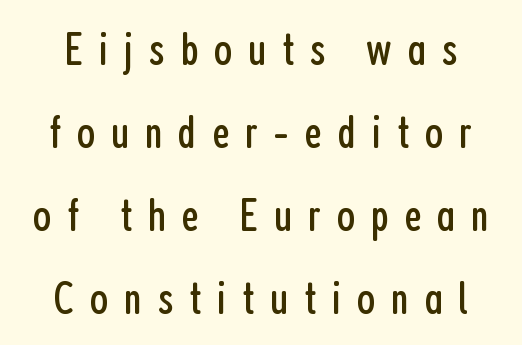
Q: Is the text bold? A: No.
Q: Is the text italic (slanted)? A: No, it is upright.
Q: Is the typeface a serif or a sans-serif typeface? A: Sans-serif.
Q: Is the text underlined? A: No.
Q: Is the spacing between letters normal or unusually wide? A: Unusually wide.
Q: Width (condensed, normal, or wide)? A: Condensed.
Q: Stroke contrast? A: Low.
Q: x-height? A: Medium.
Q: Monospaced? A: No.
